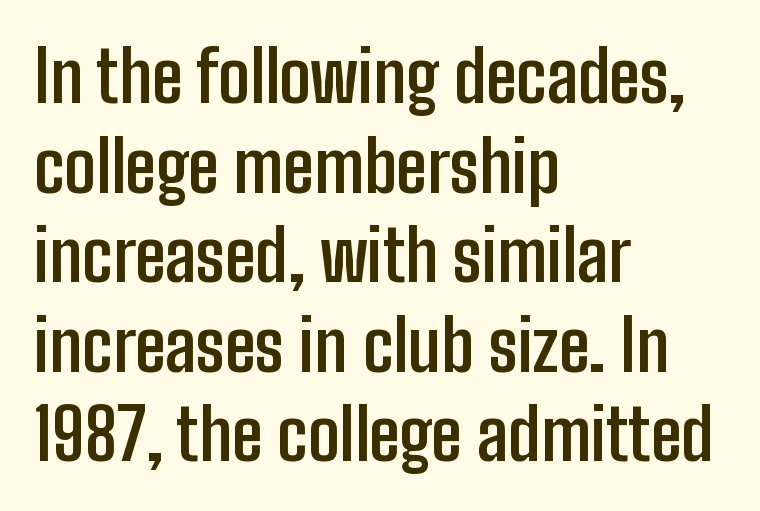
The characters display no serif detailing; their extremities are plain. Each letter keeps its own natural width here, so spacing adapts to shape. Compared with typical body copy, the letter spacing here is the same. Typesetter's note: full bold, strokes at maximum text heaviness. Casual observation: everything's shoved over to the left.
